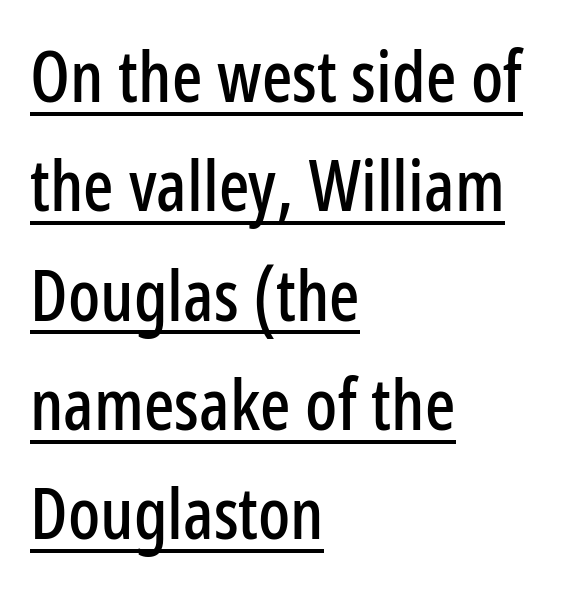
{"serif": "no", "italic": "no", "width": "condensed", "stroke_contrast": "low", "x_height": "medium", "monospaced": "no", "underline": "yes", "align": "left", "line_spacing": "normal", "line_spacing_ratio": 1.54, "letter_spacing": "normal", "letter_spacing_em": 0.0, "glyph_px": 71}
